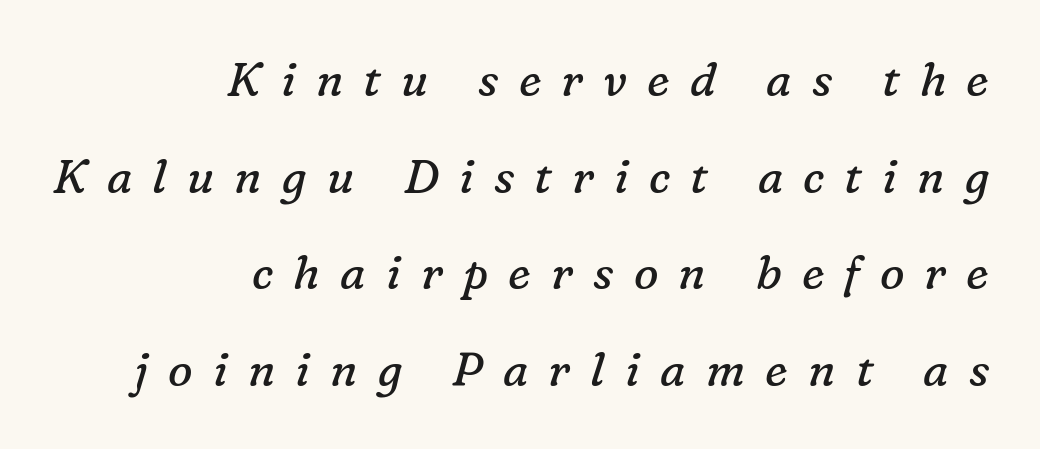
Characters are canted at an angle relative to the baseline's perpendicular. The vertical gap from one line to the next is large. The face used here is seriffed, in the tradition of book romans. The compositor pushed each line to the right boundary.
